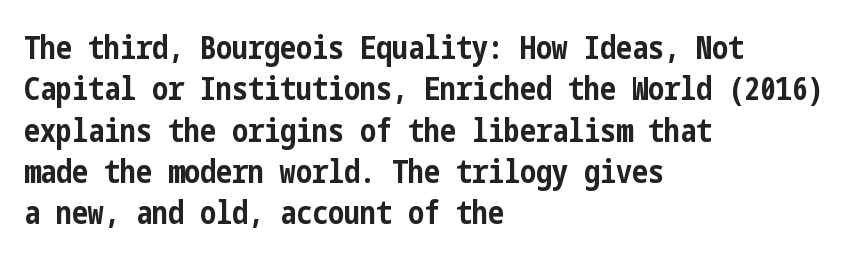
Q: Is the text bold? A: Yes.
Q: Is the text italic (slanted)? A: No, it is upright.
Q: Is the typeface a serif or a sans-serif typeface? A: Sans-serif.
Q: Is the text underlined? A: No.
Q: How is the paragraph aligned? A: Left-aligned.
Q: Is the spacing between letters normal or unusually wide? A: Normal.
Q: Is the spacing between lines tight, normal or loose? A: Normal.
Q: Width (condensed, normal, or wide)? A: Condensed.
Q: Stroke contrast? A: Low.
Q: x-height? A: Medium.
